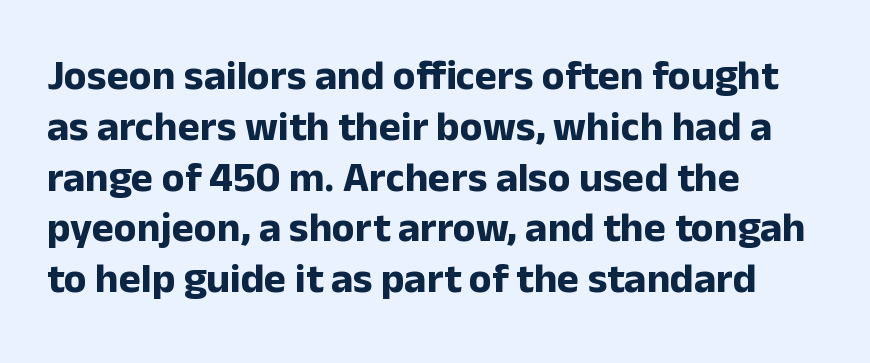
The image shows 42 px bold sans-serif type, upright; set left-aligned, line spacing 1.21x, normal letter spacing, not underlined; low stroke contrast and a medium x-height.
